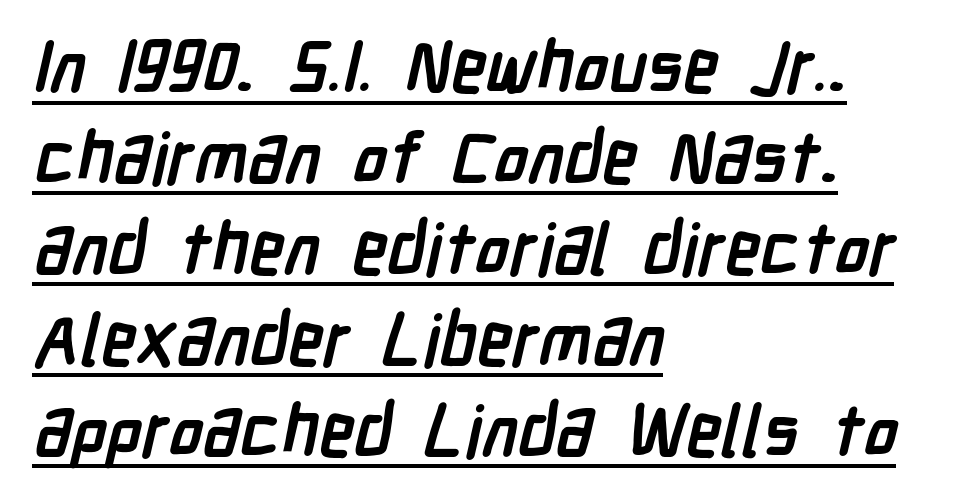
Q: Is the text bold? A: Yes.
Q: Is the typeface a serif or a sans-serif typeface? A: Sans-serif.
Q: Is the text underlined? A: Yes.
Q: How is the paragraph aligned? A: Left-aligned.
Q: Is the spacing between letters normal or unusually wide? A: Normal.
Q: Is the spacing between lines tight, normal or loose? A: Normal.
Q: Width (condensed, normal, or wide)? A: Condensed.
Q: Stroke contrast? A: Low.
Q: x-height? A: Medium.
Q: Monospaced? A: No.
